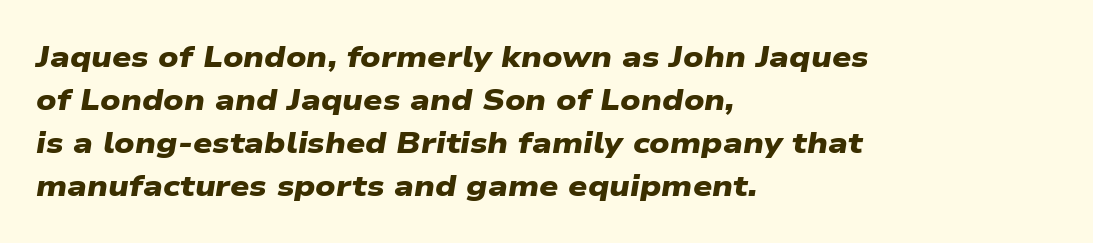
The image shows 30 px heavy, wide sans-serif type; set left-aligned, normal line spacing (1.43x), normal letter spacing, not underlined; low stroke contrast and a medium x-height.
